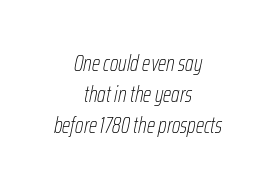
Q: Is the text bold? A: No.
Q: Is the text italic (slanted)? A: Yes, it leans right by about 12 degrees.
Q: Is the text underlined? A: No.
Q: How is the paragraph aligned? A: Centered.
Q: Is the spacing between letters normal or unusually wide? A: Normal.
Q: Is the spacing between lines tight, normal or loose? A: Normal.
